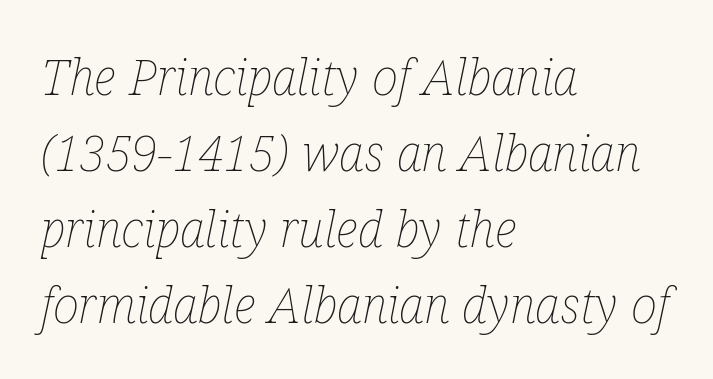
Q: Is the text bold? A: No.
Q: Is the text italic (slanted)? A: Yes, it leans right by about 12 degrees.
Q: Is the text underlined? A: No.
Q: How is the paragraph aligned? A: Left-aligned.
Q: Is the spacing between letters normal or unusually wide? A: Normal.
Q: Is the spacing between lines tight, normal or loose? A: Normal.
Q: Width (condensed, normal, or wide)? A: Condensed.
Q: Stroke contrast? A: Low.
Q: x-height? A: Medium.
Q: Monospaced? A: No.
